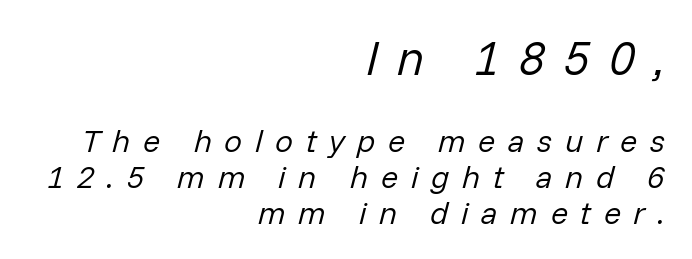
Q: Is the text bold? A: No.
Q: Is the text italic (slanted)? A: Yes, it leans right by about 14 degrees.
Q: Is the text underlined? A: No.
Q: How is the paragraph aligned? A: Right-aligned.
Q: Is the spacing between letters normal or unusually wide? A: Unusually wide.
Q: Is the spacing between lines tight, normal or loose? A: Tight.
Q: Which block of text is set in a larger size, the first (top) or the second (bottom)? A: The first (top) one.
Q: Width (condensed, normal, or wide)? A: Normal.
Q: Stroke contrast? A: Low.
Q: x-height? A: Medium.
Q: Monospaced? A: No.
